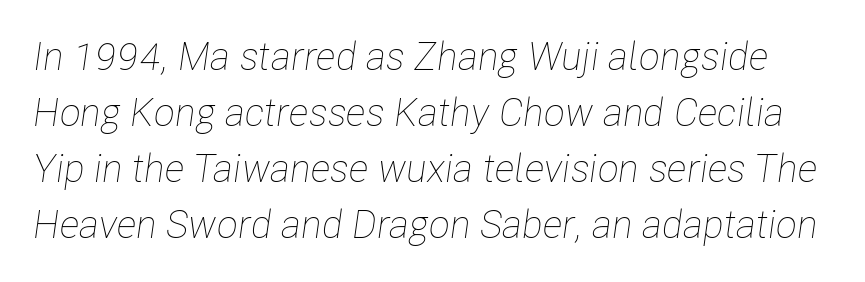
Q: Is the text bold? A: No.
Q: Is the text italic (slanted)? A: Yes, it leans right by about 8 degrees.
Q: Is the text underlined? A: No.
Q: Is the spacing between letters normal or unusually wide? A: Normal.
Q: Is the spacing between lines tight, normal or loose? A: Normal.
Q: Width (condensed, normal, or wide)? A: Condensed.
Q: Stroke contrast? A: Low.
Q: x-height? A: Medium.
Q: Monospaced? A: No.
